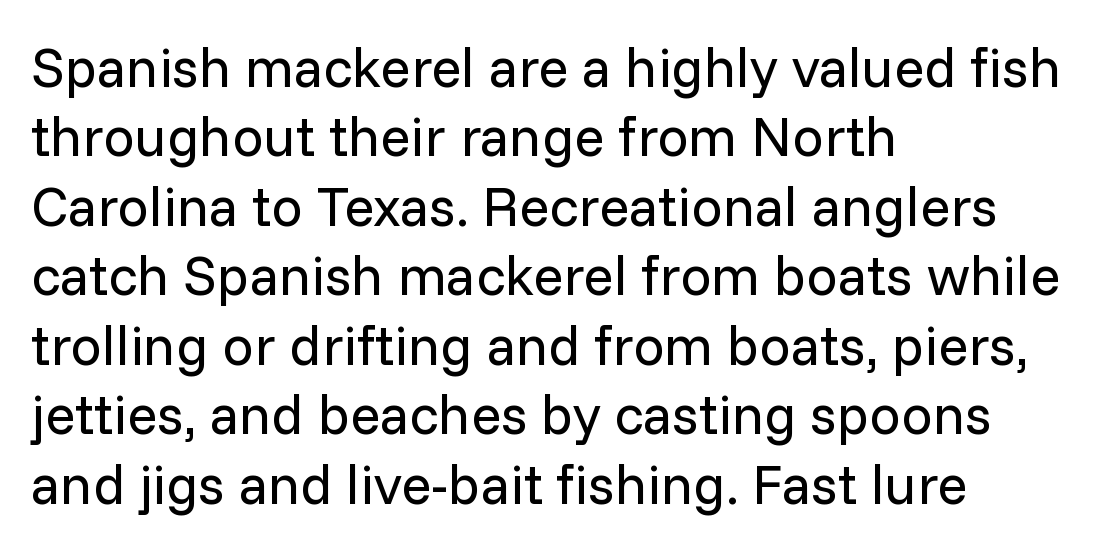
If you drew a line through each stem, it would be perfectly vertical. The passage shown is not underscored anywhere. Typographically, this falls in the sans-serif category. Here the glyphs are tracked normally, forming tight word shapes. You could not count columns in this text — the font is proportionally spaced. Weight: regular or lighter.
